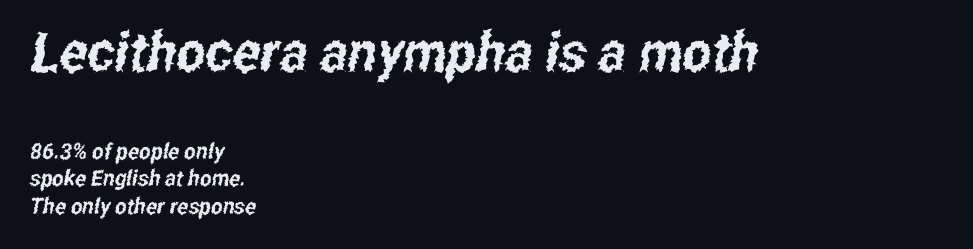
The image shows 55 px condensed sans-serif type; set left-aligned, normal line spacing (1.25x), normal letter spacing, not underlined; the first (top) block is 2.5x larger; low stroke contrast and a medium x-height.
